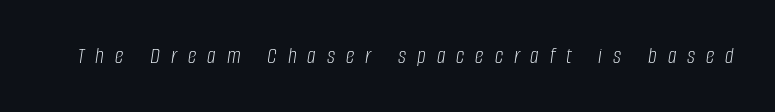
The image shows 24 px text type, italic (leaning right); set unusually wide letter spacing (+0.46 em), not underlined.
